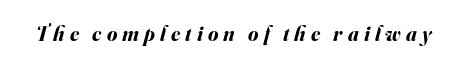
{"italic": "yes", "lean": "right", "slant_degrees": 16, "bold": "yes", "underline": "no", "letter_spacing": "wide", "letter_spacing_em": 0.24, "glyph_px": 21}
